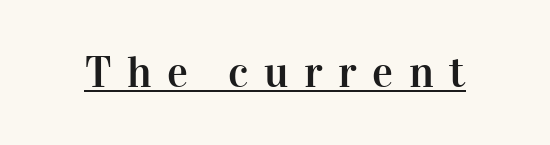
The image shows 44 px serif type, upright; set unusually wide letter spacing (+0.35 em), underlined; high stroke contrast and a medium x-height.
